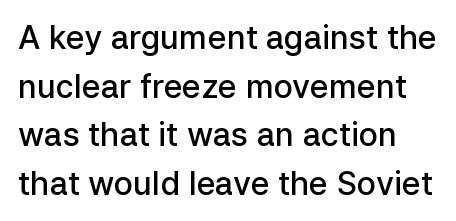
Q: Is the text bold? A: Semi-bold.
Q: Is the text italic (slanted)? A: No, it is upright.
Q: Is the typeface a serif or a sans-serif typeface? A: Sans-serif.
Q: Is the text underlined? A: No.
Q: Is the spacing between letters normal or unusually wide? A: Normal.
Q: Is the spacing between lines tight, normal or loose? A: Normal.
Q: Width (condensed, normal, or wide)? A: Normal.
Q: Stroke contrast? A: Low.
Q: x-height? A: Medium.
Q: Monospaced? A: No.
